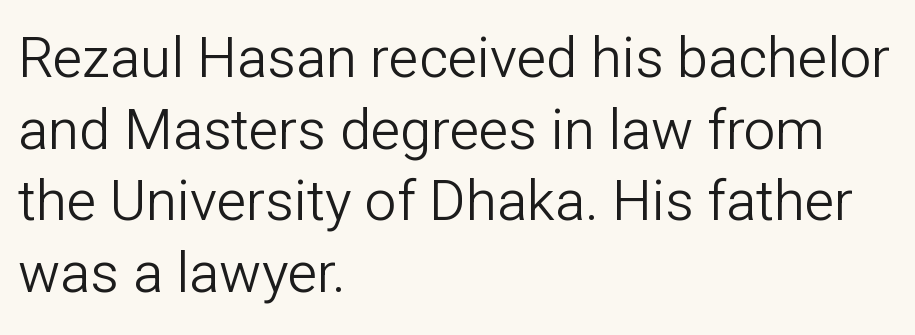
Q: Is the text bold? A: No.
Q: Is the text italic (slanted)? A: No, it is upright.
Q: Is the typeface a serif or a sans-serif typeface? A: Sans-serif.
Q: Is the text underlined? A: No.
Q: How is the paragraph aligned? A: Left-aligned.
Q: Is the spacing between letters normal or unusually wide? A: Normal.
Q: Is the spacing between lines tight, normal or loose? A: Normal.
Q: Width (condensed, normal, or wide)? A: Normal.
Q: Stroke contrast? A: Low.
Q: x-height? A: Medium.
Q: Monospaced? A: No.
